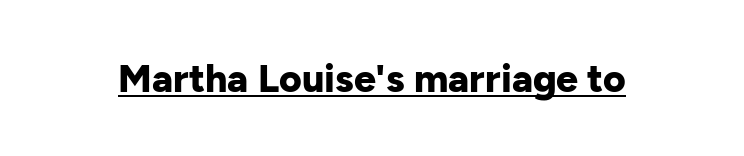
The image shows 39 px bold sans-serif type, upright; set normal letter spacing, underlined; low stroke contrast and a medium x-height.
